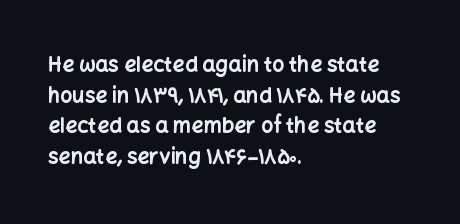
Q: Is the text bold? A: Yes.
Q: Is the text italic (slanted)? A: No, it is upright.
Q: Is the text underlined? A: No.
Q: How is the paragraph aligned? A: Left-aligned.
Q: Is the spacing between letters normal or unusually wide? A: Normal.
Q: Is the spacing between lines tight, normal or loose? A: Normal.
